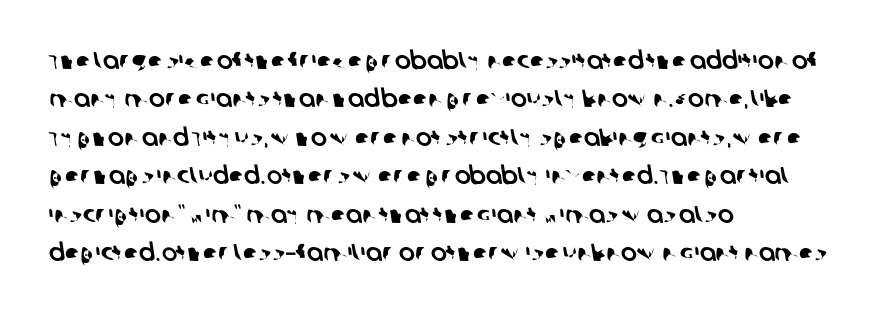
{"underline": "no", "align": "left", "line_spacing": "normal", "line_spacing_ratio": 1.6, "letter_spacing": "normal", "letter_spacing_em": 0.0, "glyph_px": 24}
